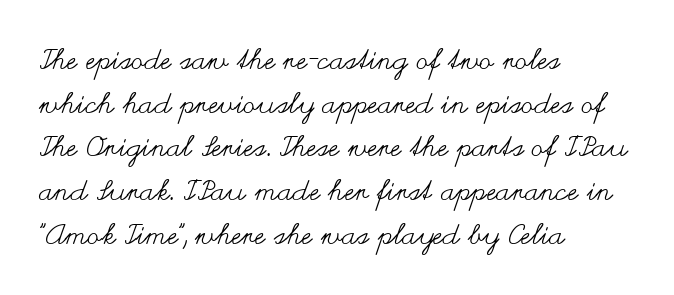
The typesetting does not lean heavy: it is not bold. Spacing between characters is what you'd get straight out of the box. The foot of each line stays bare and open.
